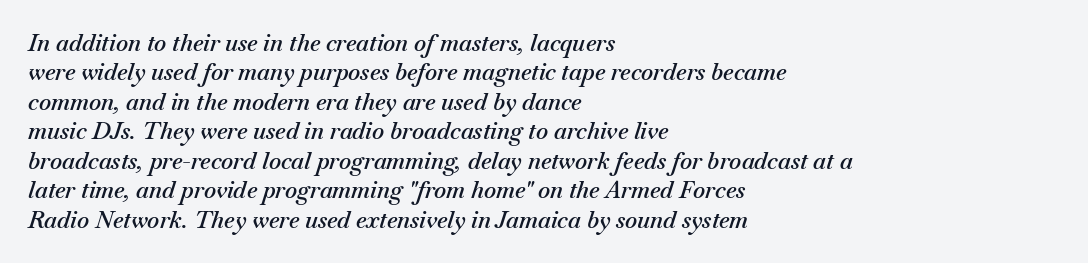
Q: Is the text bold? A: Semi-bold.
Q: Is the text italic (slanted)? A: Yes, it leans right by about 18 degrees.
Q: Is the text underlined? A: No.
Q: How is the paragraph aligned? A: Left-aligned.
Q: Is the spacing between letters normal or unusually wide? A: Normal.
Q: Is the spacing between lines tight, normal or loose? A: Normal.
